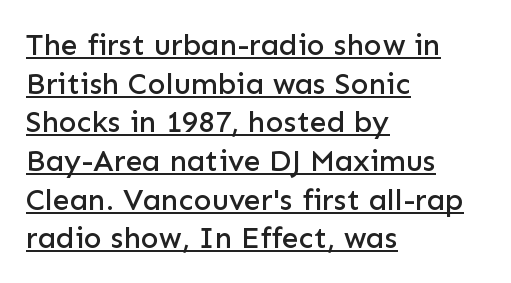
The glyphs in this specimen are sans serif. Nope, not italic — everything's standing straight. Teacher's note: observe the even left margin — that is flush-left alignment. Here the designer chose a conventional face with non-uniform glyph widths. This sample carries an underscore along the baseline area. Honestly, the letter spacing is just normal — you wouldn't notice it.
